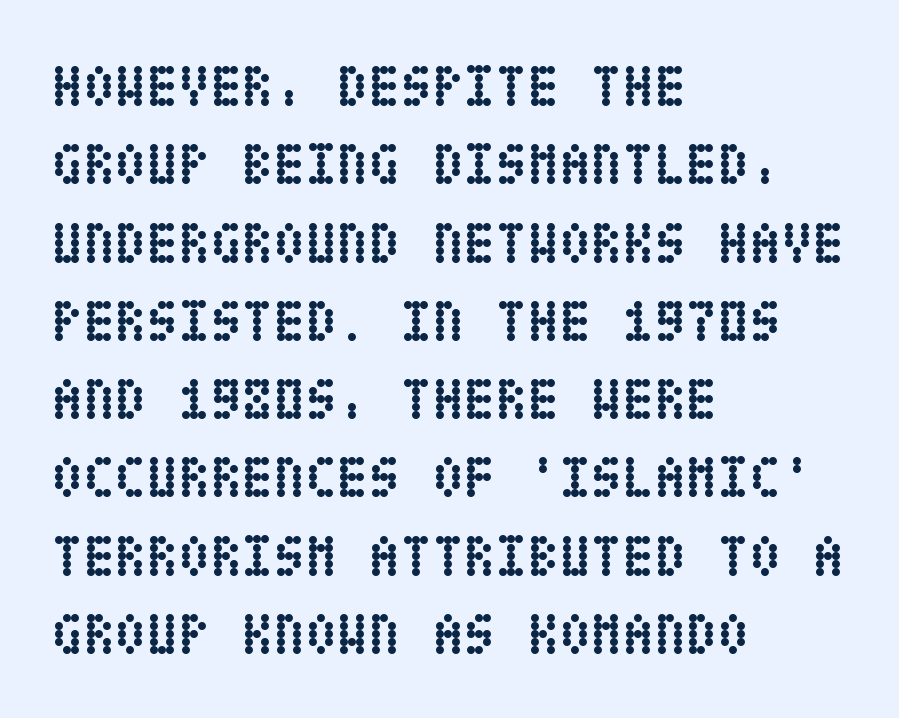
This is heavy type, rendered in bold. Alignment: flush left. Characters remain perfectly vertical along every line. Rule under the text: the space is simply empty.
